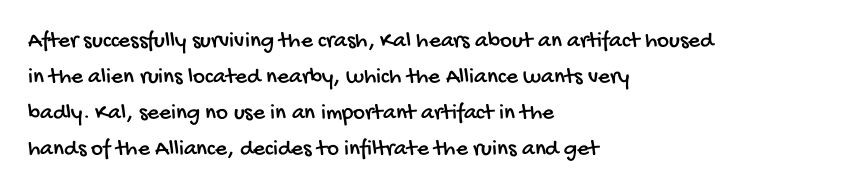
Q: Is the text underlined? A: No.
Q: How is the paragraph aligned? A: Left-aligned.
Q: Is the spacing between letters normal or unusually wide? A: Normal.
Q: Is the spacing between lines tight, normal or loose? A: Normal.
